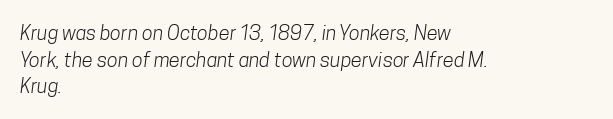
The image shows 20 px text type; set left-aligned, normal line spacing (1.33x), normal letter spacing, not underlined.
